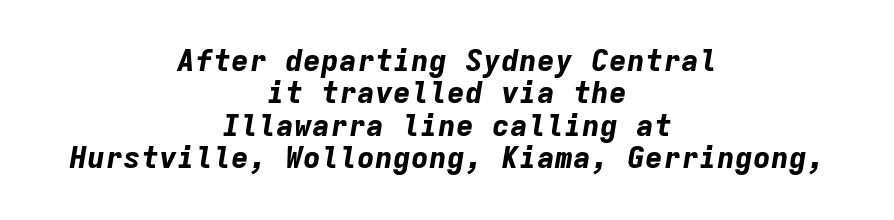
{"italic": "yes", "lean": "right", "slant_degrees": 9, "bold": "yes", "weight": "bold", "width": "normal", "stroke_contrast": "low", "x_height": "medium", "monospaced": "yes", "underline": "no", "align": "center", "line_spacing": "tight", "line_spacing_ratio": 1.08, "letter_spacing": "normal", "letter_spacing_em": 0.0, "glyph_px": 30}
